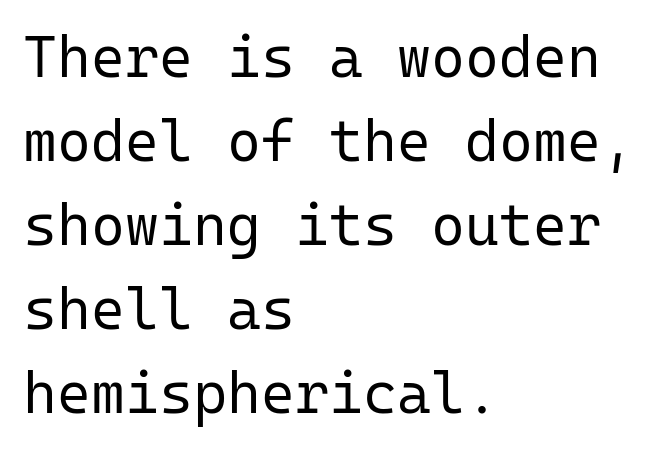
The image shows 58 px regular-weight sans-serif type, upright, monospaced; set left-aligned, normal line spacing (1.45x), normal letter spacing, not underlined; low stroke contrast and a medium x-height.
